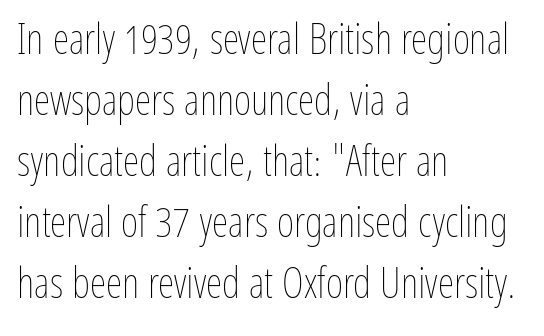
This block has exactly the height ordinary leading produces. The type is set solid horizontally, with unmodified tracking. These lines are rendered in a variable-pitch font. Each stroke keeps to a modest, everyday thickness or less.
